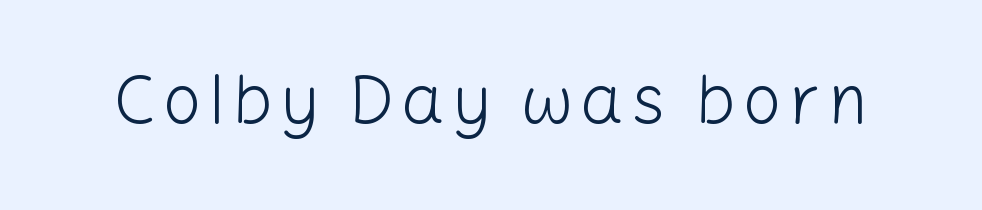
{"serif": "no", "italic": "no", "bold": "no", "weight": "light", "width": "normal", "stroke_contrast": "low", "x_height": "medium", "monospaced": "no", "underline": "no", "glyph_px": 69}
